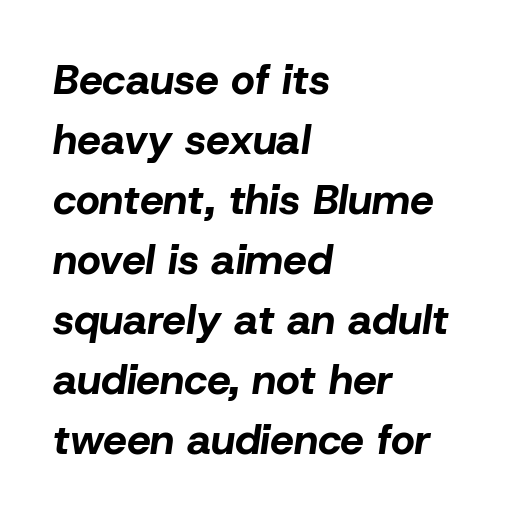
The image shows 42 px bold type, italic (leaning right); set left-aligned, normal line spacing (1.43x), normal letter spacing, not underlined; low stroke contrast and a medium x-height.
